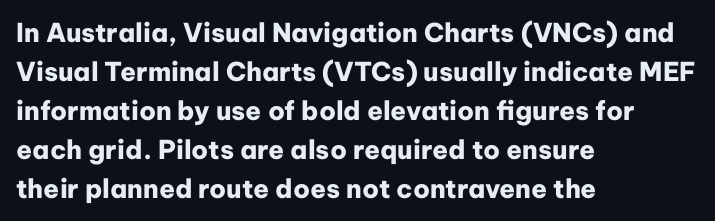
{"italic": "no", "bold": "yes", "underline": "no", "align": "left", "line_spacing": "normal", "line_spacing_ratio": 1.5, "letter_spacing": "normal", "letter_spacing_em": 0.0, "glyph_px": 26}
